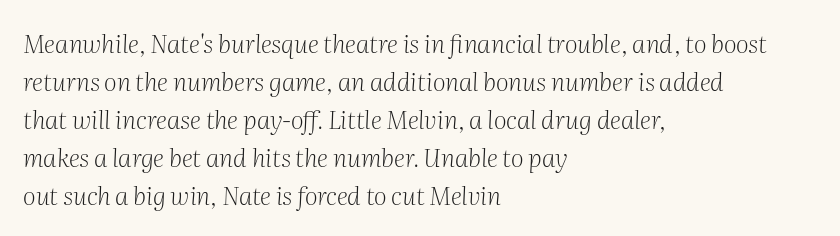
The cut favours lightness, reaching ordinary text weight at its darkest. The type is set solid horizontally, with unmodified tracking. Emphasis-style slanted type is in use. Has an underline been added? It has not. Reading down the block, your eye returns to a fixed left position each line. Each new line begins a customary step beneath the previous one.
